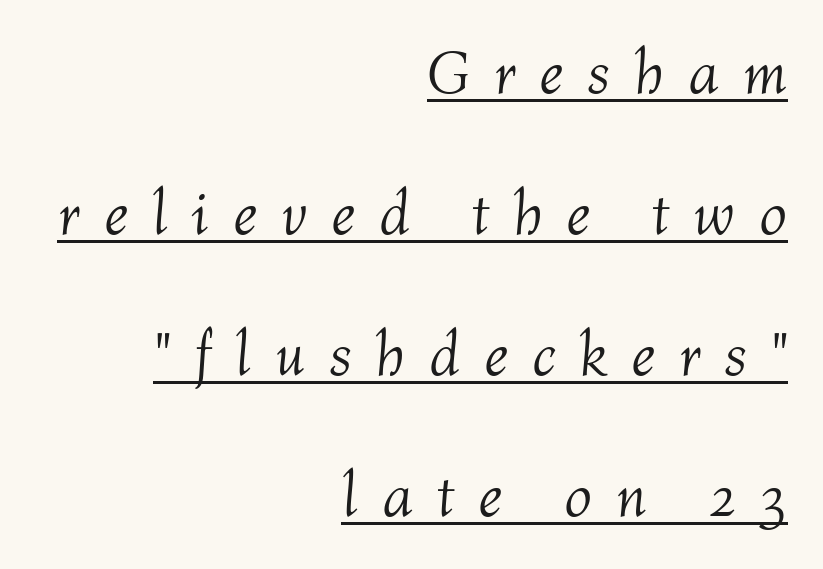
{"italic": "yes", "lean": "right", "slant_degrees": 4, "bold": "no", "weight": "light", "width": "normal", "stroke_contrast": "medium", "x_height": "medium", "monospaced": "no", "underline": "yes", "align": "right", "line_spacing": "loose", "line_spacing_ratio": 2.31, "letter_spacing": "wide", "letter_spacing_em": 0.39, "glyph_px": 61}
